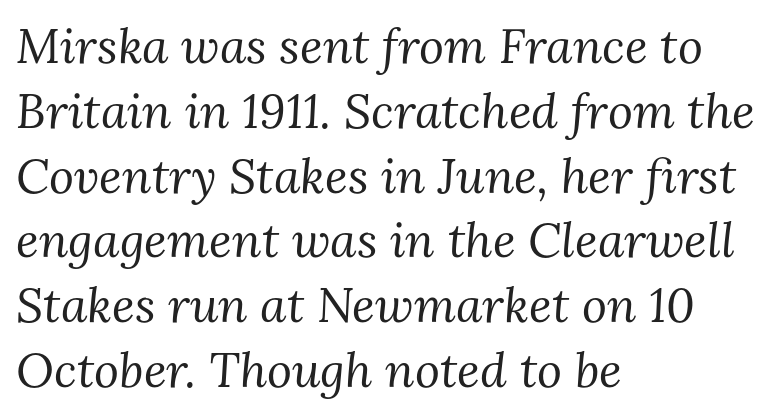
{"serif": "yes", "italic": "yes", "lean": "right", "slant_degrees": 3, "bold": "no", "weight": "regular", "width": "normal", "stroke_contrast": "medium", "x_height": "medium", "monospaced": "no", "underline": "no", "align": "left", "line_spacing": "normal", "line_spacing_ratio": 1.35, "letter_spacing": "normal", "letter_spacing_em": 0.0, "glyph_px": 48}
